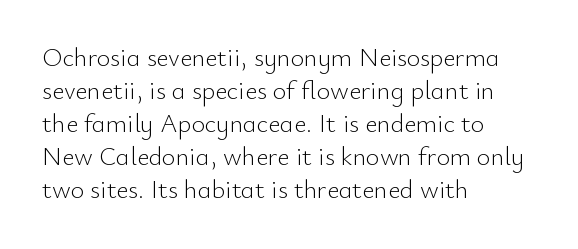
When letters stand straight like this, we call the style roman or upright. These lines sit exactly where default settings would place them. Students, note that the glyphs here touch the page at normal intervals. The passage shown is not bold in any degree. In CSS terms this would be text-align: left. Underlining? Definitely not there.
